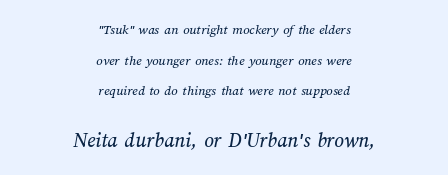
{"underline": "no", "align": "center", "line_spacing": "loose", "line_spacing_ratio": 2.18, "letter_spacing": "normal", "letter_spacing_em": 0.0, "larger_block": "second", "size_ratio": 1.5, "glyph_px": 21}
